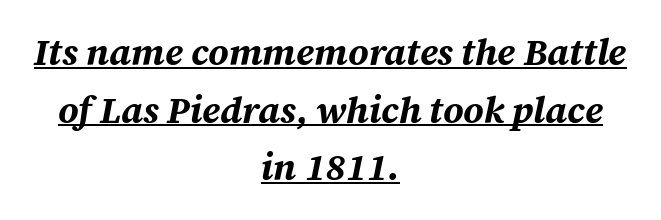
{"italic": "yes", "lean": "right", "slant_degrees": 12, "bold": "yes", "weight": "bold", "width": "normal", "stroke_contrast": "medium", "x_height": "medium", "monospaced": "no", "underline": "yes", "align": "center", "line_spacing": "normal", "line_spacing_ratio": 1.56, "letter_spacing": "normal", "letter_spacing_em": 0.0, "glyph_px": 37}
